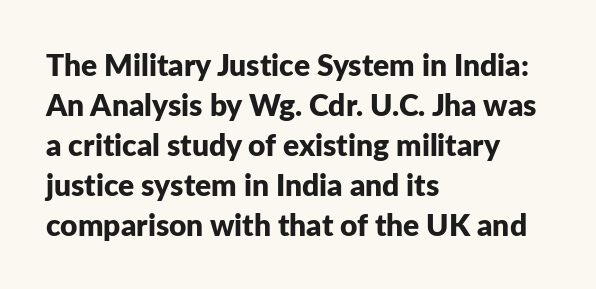
{"serif": "no", "italic": "no", "bold": "yes", "weight": "bold", "width": "normal", "stroke_contrast": "low", "x_height": "medium", "monospaced": "no", "underline": "no", "align": "left", "line_spacing": "normal", "line_spacing_ratio": 1.33, "letter_spacing": "normal", "letter_spacing_em": 0.0, "glyph_px": 30}
